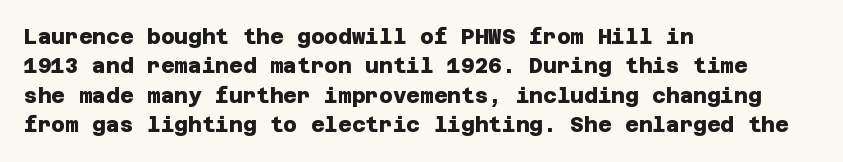
Q: Is the text bold? A: Yes.
Q: Is the text underlined? A: No.
Q: How is the paragraph aligned? A: Left-aligned.
Q: Is the spacing between letters normal or unusually wide? A: Normal.
Q: Is the spacing between lines tight, normal or loose? A: Normal.
